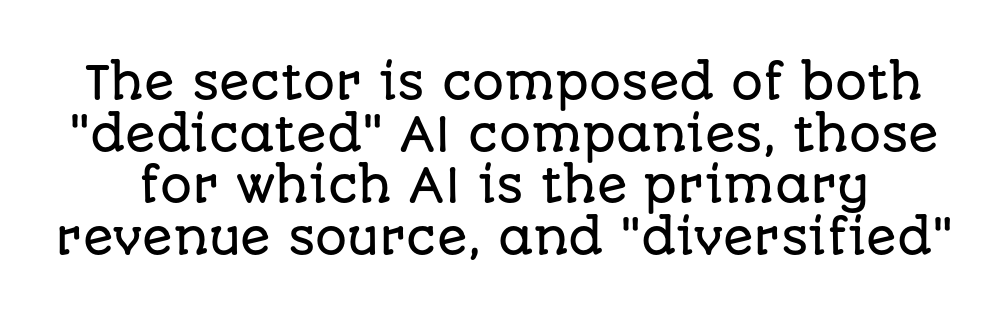
Think of a printed novel: that variable character pitch is what you see here. The horizontal fit of the characters is conventional and even. Underlining? Definitely not there. The axis of the letterforms is exactly vertical. Compared with typical paragraphs, the rows here are closer together.
